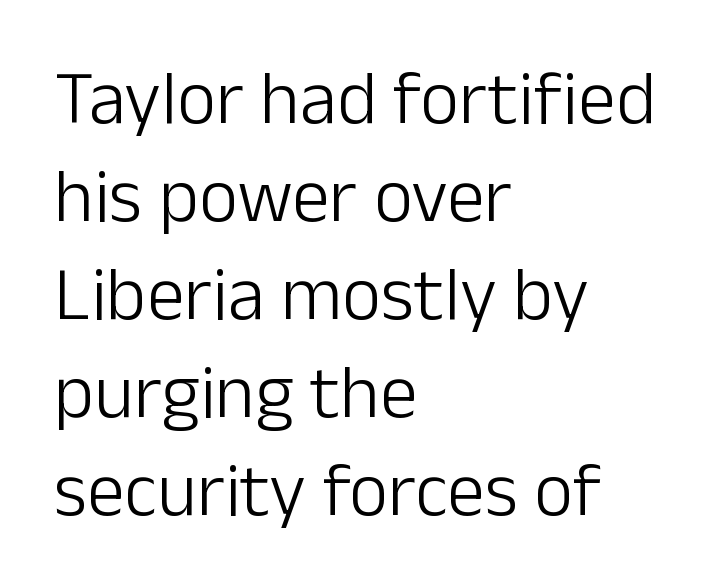
The image shows 76 px light sans-serif type, upright; set left-aligned, normal line spacing (1.29x), normal letter spacing, not underlined; low stroke contrast and a medium x-height.
